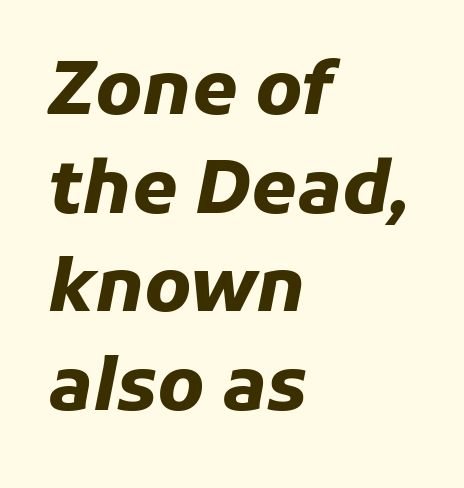
{"italic": "yes", "lean": "right", "slant_degrees": 11, "bold": "yes", "weight": "heavy", "width": "normal", "stroke_contrast": "low", "x_height": "medium", "monospaced": "no", "underline": "no", "align": "left", "line_spacing": "normal", "line_spacing_ratio": 1.35, "letter_spacing": "normal", "letter_spacing_em": 0.0, "glyph_px": 73}
